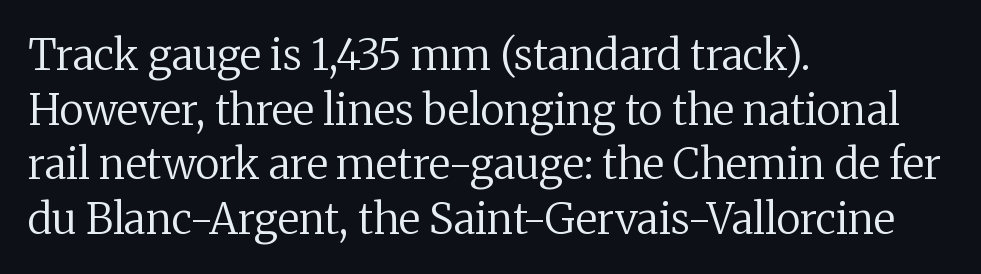
The image shows 42 px regular-weight serif type, upright; set left-aligned, normal line spacing (1.3x), normal letter spacing, not underlined; medium stroke contrast and a medium x-height.
